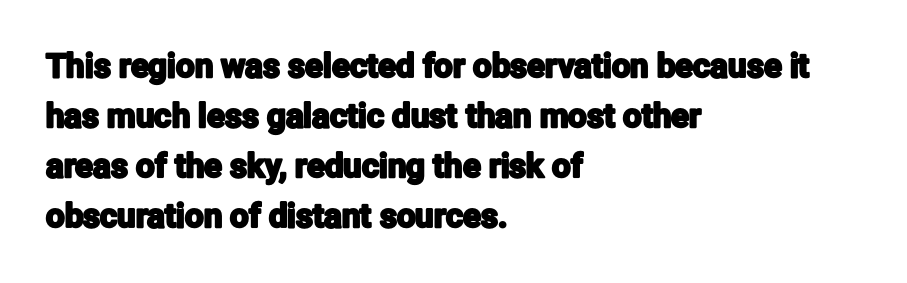
The image shows 33 px condensed sans-serif type, upright; set left-aligned, normal line spacing (1.52x), normal letter spacing, not underlined; low stroke contrast and a medium x-height.
